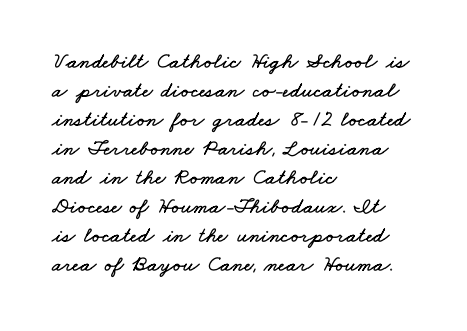
The image shows 22 px text type; set left-aligned, normal line spacing (1.32x), normal letter spacing, not underlined.
